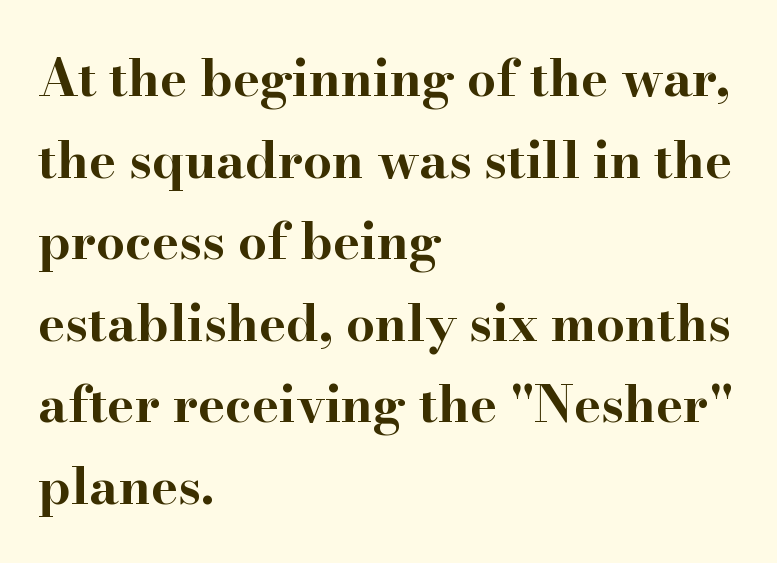
{"serif": "yes", "italic": "no", "bold": "yes", "weight": "bold", "width": "wide", "stroke_contrast": "high", "x_height": "small", "monospaced": "no", "underline": "no", "align": "left", "line_spacing": "normal", "line_spacing_ratio": 1.6, "letter_spacing": "normal", "letter_spacing_em": 0.0, "glyph_px": 51}
